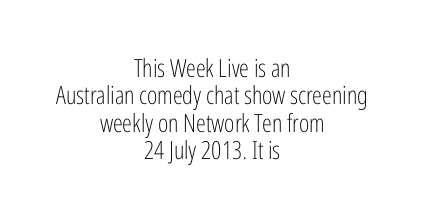
Leftover space on each line is divided equally before and after the words. The weight tops out at a normal text grade. In terms of leading, this rendering errs on the cramped side. Vertical strokes here are truly vertical.
